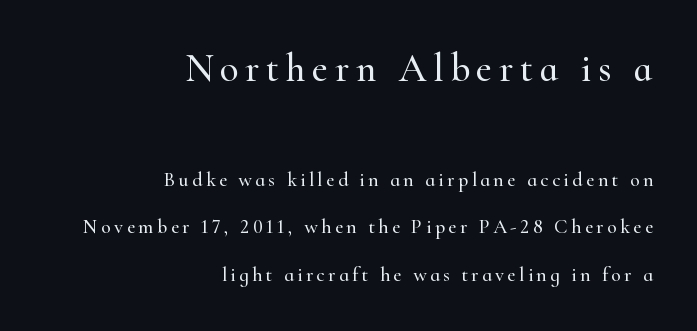
Larger block? The one above; the one below is distinctly smaller. Tall strokes in this sample are plumb rather than angled. The glyphs are unaccompanied by any horizontal stroke below them. The face used here is seriffed, in the tradition of book romans. Compared with typical paragraphs, the rows here are farther apart.
